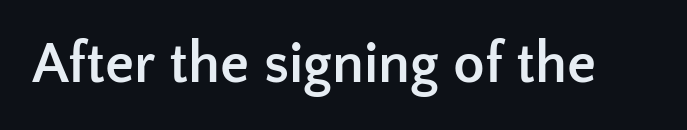
Q: Is the text bold? A: Yes.
Q: Is the text italic (slanted)? A: No, it is upright.
Q: Is the typeface a serif or a sans-serif typeface? A: Sans-serif.
Q: Is the text underlined? A: No.
Q: Is the spacing between letters normal or unusually wide? A: Normal.
Q: Width (condensed, normal, or wide)? A: Normal.
Q: Stroke contrast? A: Low.
Q: x-height? A: Medium.
Q: Monospaced? A: No.
